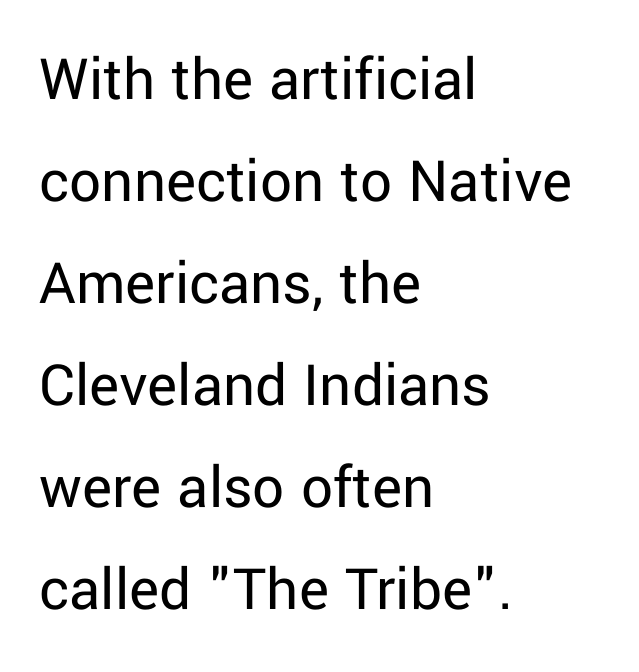
{"serif": "no", "italic": "no", "bold": "no", "weight": "regular", "width": "normal", "stroke_contrast": "low", "x_height": "medium", "monospaced": "no", "underline": "no", "align": "left", "line_spacing": "normal", "line_spacing_ratio": 1.62, "letter_spacing": "normal", "letter_spacing_em": 0.0, "glyph_px": 63}
